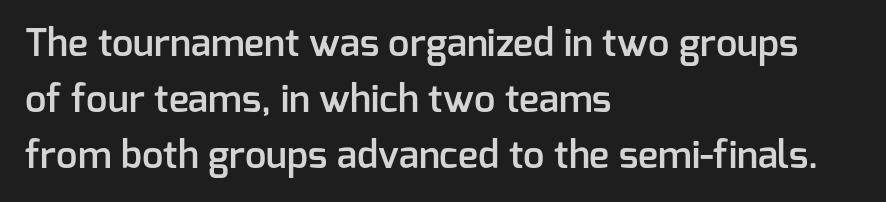
Q: Is the text bold? A: Semi-bold.
Q: Is the text italic (slanted)? A: No, it is upright.
Q: Is the typeface a serif or a sans-serif typeface? A: Sans-serif.
Q: Is the text underlined? A: No.
Q: How is the paragraph aligned? A: Left-aligned.
Q: Is the spacing between letters normal or unusually wide? A: Normal.
Q: Is the spacing between lines tight, normal or loose? A: Normal.
Q: Width (condensed, normal, or wide)? A: Normal.
Q: Stroke contrast? A: Low.
Q: x-height? A: Medium.
Q: Monospaced? A: No.
